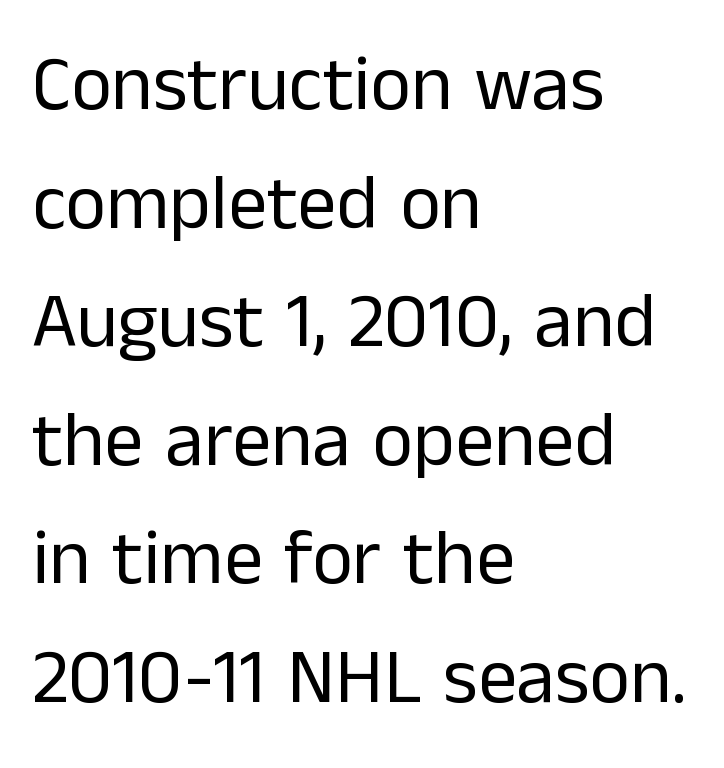
Here the designer chose a conventional face with non-uniform glyph widths. What stands out about the letter spacing? Nothing — it is the standard amount. The letters stand straight up with perfectly vertical stems. Check under the words: just untouched page. Honestly, the row spacing looks completely unremarkable. Heft: none added — not bold.
